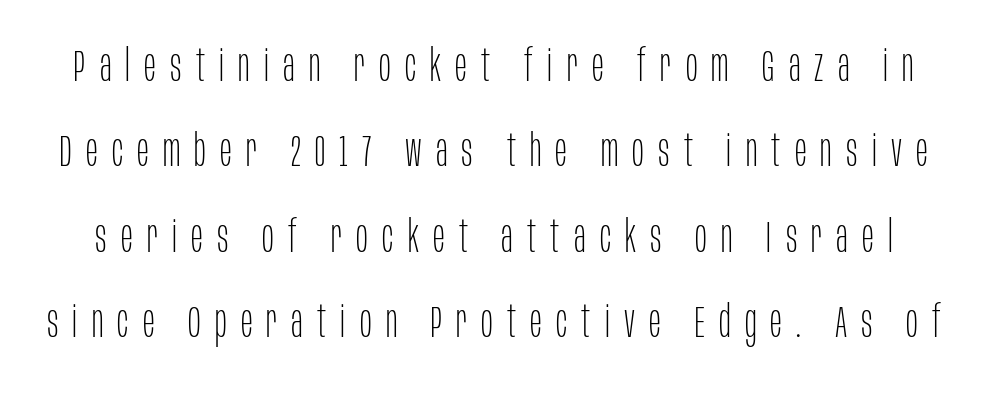
Is the stroke heavy? The answer is a plain regular-or-lighter. Note the varied advance widths — an 'i' is clearly narrower than an 'm'. Does the leading feel generous? Absolutely, it's lavish. The type is letterspaced generously, with wide tracking. You can tell it's not italic because the verticals are truly vertical.
